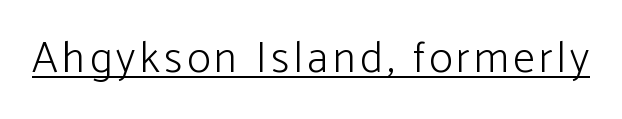
The image shows 44 px light sans-serif type, upright; set underlined; low stroke contrast and a medium x-height.
